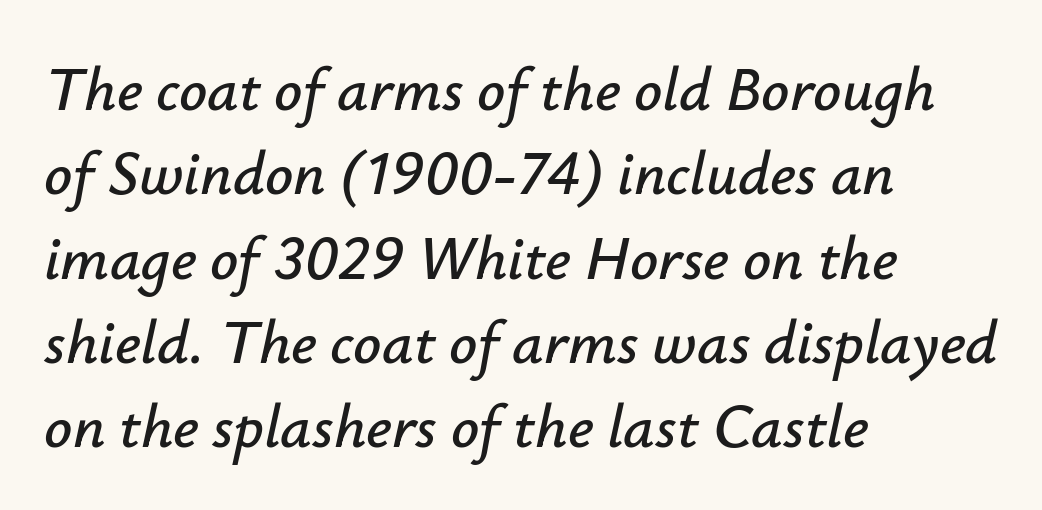
The image shows 62 px text type, italic (leaning right); set left-aligned, normal line spacing (1.36x), normal letter spacing, not underlined; low stroke contrast and a small x-height.
